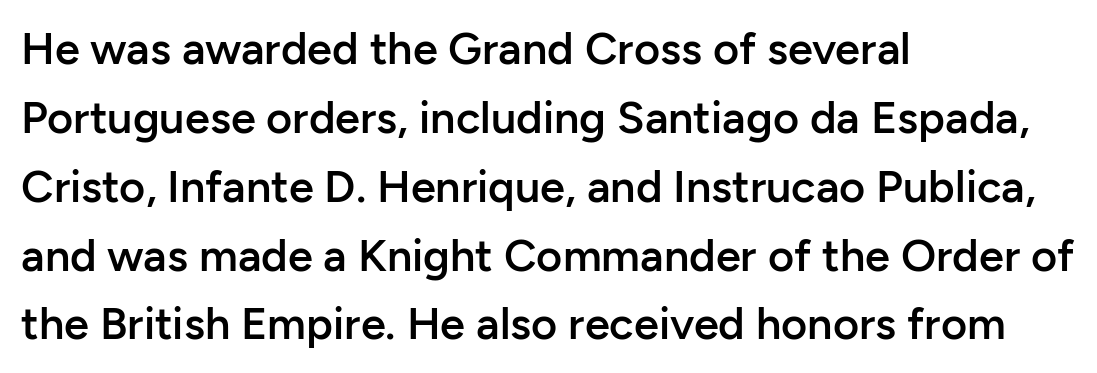
Each line starts at the same left margin while the right side varies. If you drew a line through each stem, it would be perfectly vertical. Each letter keeps its own natural width here, so spacing adapts to shape. The glyphs are unaccompanied by any horizontal stroke below them. Font category for this specimen: sans-serif.
